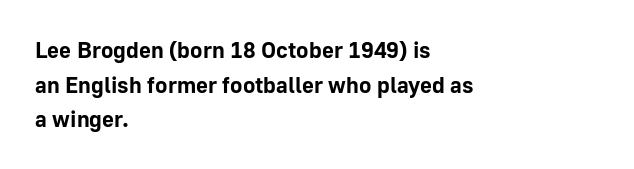
Every stem runs plumb, perpendicular to the baseline. The typesetting leans heavy: a genuine bold. Anything drawn beneath the words? Only blank space. The paragraph shown leans on its left margin. In terms of letterspacing, this is plain default setting. The space between consecutive lines is moderate.
